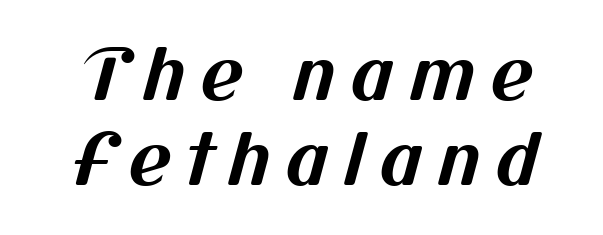
{"serif": "no", "bold": "yes", "weight": "bold", "width": "normal", "stroke_contrast": "medium", "x_height": "medium", "monospaced": "no", "underline": "no", "line_spacing_ratio": 1.18, "letter_spacing": "wide", "letter_spacing_em": 0.2, "glyph_px": 72}
